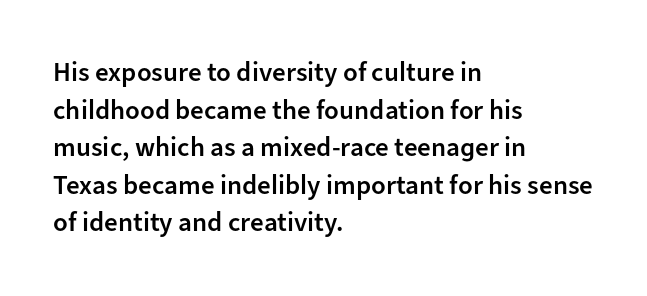
If you drew a ruler down the left edge, every line would touch it. Does the leading feel generous? No, just average. The gap between lines stays unmarked. This is the in-between weight designers call semibold or demi. These lines keep a tight, regular rhythm from letter to letter. This is roman type, the default non-slanted kind.
